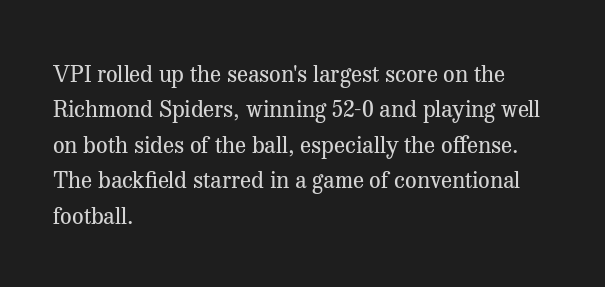
The image shows 23 px text type, upright; set left-aligned, normal line spacing (1.54x), normal letter spacing, not underlined.
